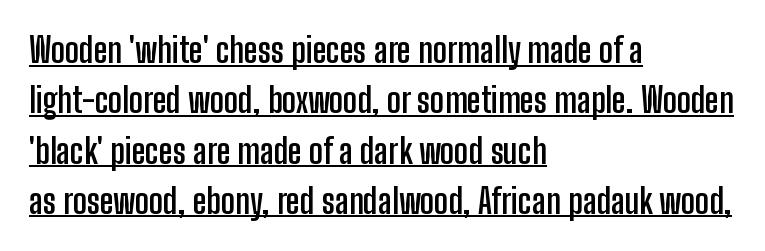
{"serif": "no", "italic": "no", "bold": "yes", "weight": "semibold", "width": "condensed", "stroke_contrast": "low", "x_height": "medium", "monospaced": "no", "underline": "yes", "align": "left", "line_spacing": "normal", "line_spacing_ratio": 1.48, "letter_spacing": "normal", "letter_spacing_em": 0.0, "glyph_px": 34}
